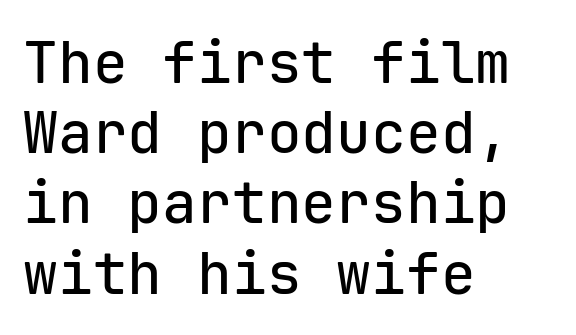
This rendering features lettering with no underline. Think of a typewriter: that constant character pitch is what you see here. The ragged edge is on the right, which tells us the setting is flush left. The tracking reads as untouched default to a designer's eye.
